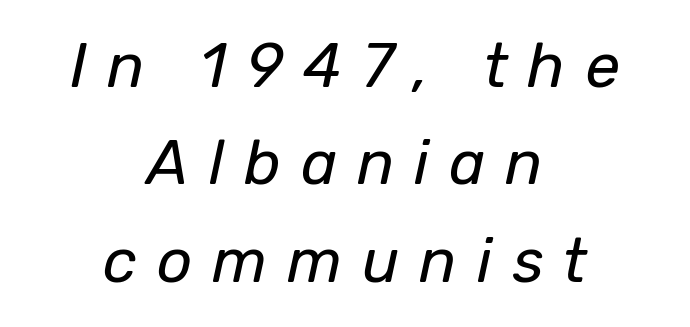
Q: Is the text bold? A: No.
Q: Is the text italic (slanted)? A: Yes, it leans right by about 12 degrees.
Q: Is the text underlined? A: No.
Q: How is the paragraph aligned? A: Centered.
Q: Is the spacing between letters normal or unusually wide? A: Unusually wide.
Q: Is the spacing between lines tight, normal or loose? A: Normal.
Q: Width (condensed, normal, or wide)? A: Normal.
Q: Stroke contrast? A: Low.
Q: x-height? A: Medium.
Q: Monospaced? A: No.
